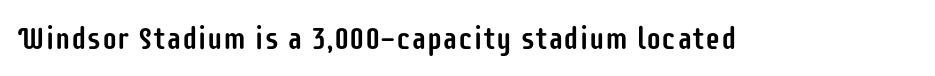
The image shows 31 px condensed sans-serif type, upright; set normal letter spacing, not underlined; low stroke contrast and a large x-height.
